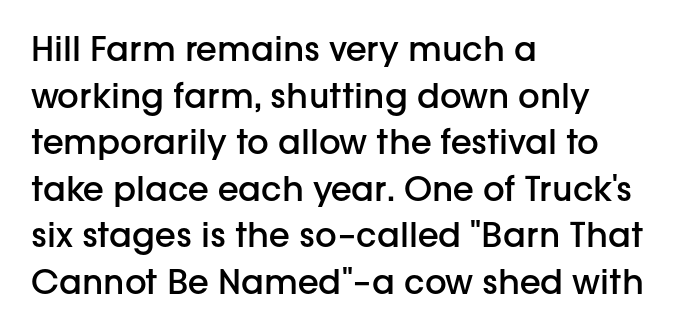
{"serif": "no", "italic": "no", "bold": "semi", "weight": "semibold", "width": "normal", "stroke_contrast": "low", "x_height": "medium", "monospaced": "no", "underline": "no", "align": "left", "line_spacing": "normal", "line_spacing_ratio": 1.37, "letter_spacing": "normal", "letter_spacing_em": 0.0, "glyph_px": 34}
